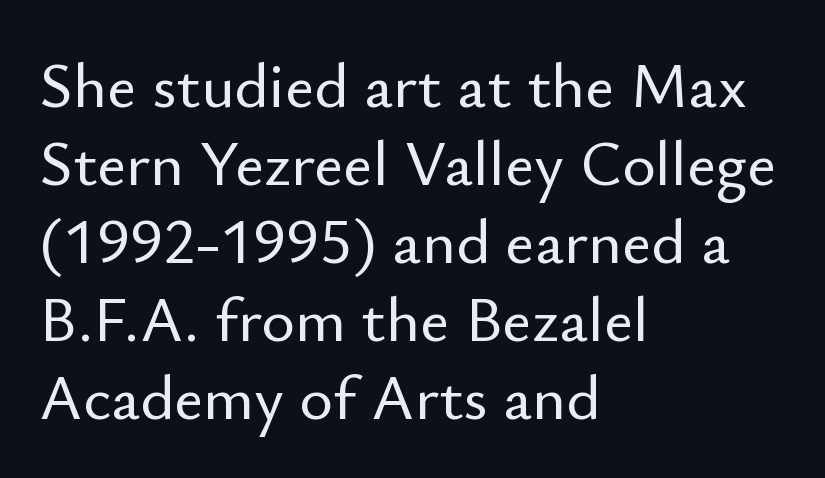
The font family rendered here belongs to the sans-serif group. Horizontally, the lines are justified to the leading edge only. The letterforms sit shoulder to shoulder at normal distance. Here the designer chose a conventional face with non-uniform glyph widths. Rendered with straight, roman letterforms. Descenders are the only things crossing below the line.
